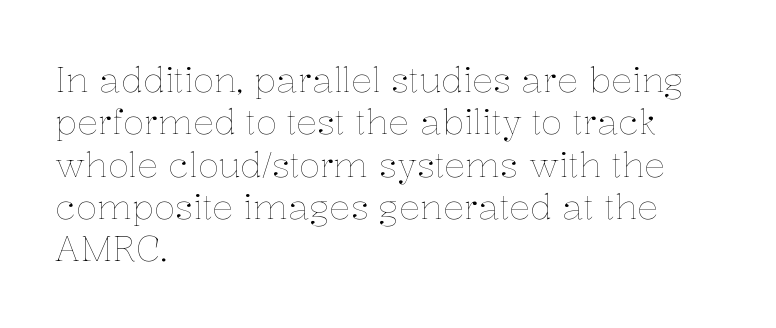
These lines are rendered in a variable-pitch font. Bold? No — there's no thickening of the strokes. If you drew a line through each stem, it would be perfectly vertical. Teacher's note: observe the even left margin — that is flush-left alignment. The string is rendered with underlining switched off.
